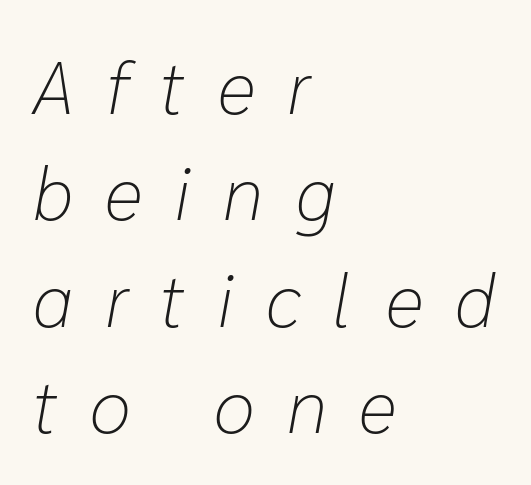
In terms of leading, this rendering sits right in the middle. Is this a heavy cut? Hardly; it is regular or lighter. The text block is weighted toward the left margin, trailing off unevenly rightward. A typesetter would call this proportional, since set widths differ per character. Tracking here is generous; glyphs stand well apart from one another.
